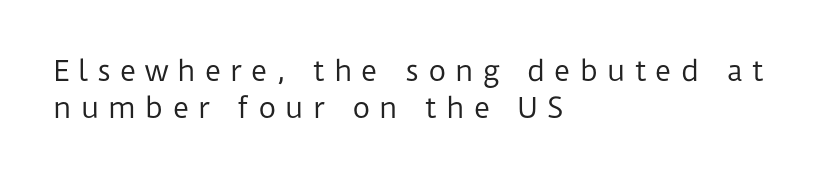
Unbolded letterforms with no extra heft. Here the designer chose a conventional face with non-uniform glyph widths. The lettering holds an erect, upright posture throughout. The rag falls on the right side of this text block.
